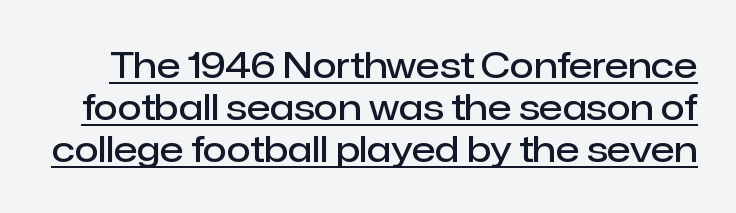
Summary of weight: moderately heavy, a semibold. Think of a printed novel: that variable character pitch is what you see here. Spacing between characters is what you'd get straight out of the box. Students, observe the line beneath the letters — that is underlining.
